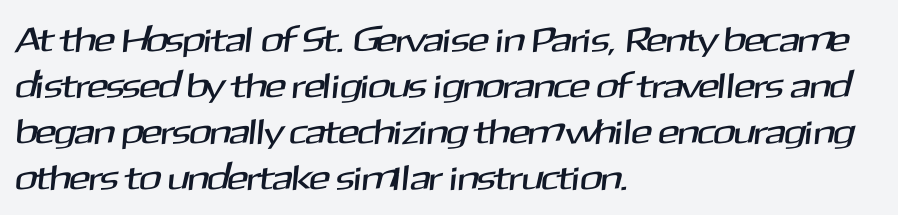
{"serif": "no", "width": "normal", "stroke_contrast": "medium", "x_height": "medium", "monospaced": "no", "underline": "no", "align": "left", "line_spacing": "normal", "line_spacing_ratio": 1.31, "letter_spacing": "normal", "letter_spacing_em": 0.0, "glyph_px": 35}
